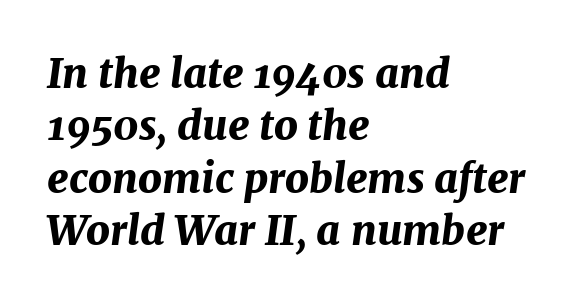
Q: Is the text bold? A: Yes.
Q: Is the text italic (slanted)? A: Yes, it leans right by about 7 degrees.
Q: Is the text underlined? A: No.
Q: How is the paragraph aligned? A: Left-aligned.
Q: Is the spacing between letters normal or unusually wide? A: Normal.
Q: Is the spacing between lines tight, normal or loose? A: Normal.
Q: Width (condensed, normal, or wide)? A: Normal.
Q: Stroke contrast? A: Medium.
Q: x-height? A: Medium.
Q: Monospaced? A: No.
